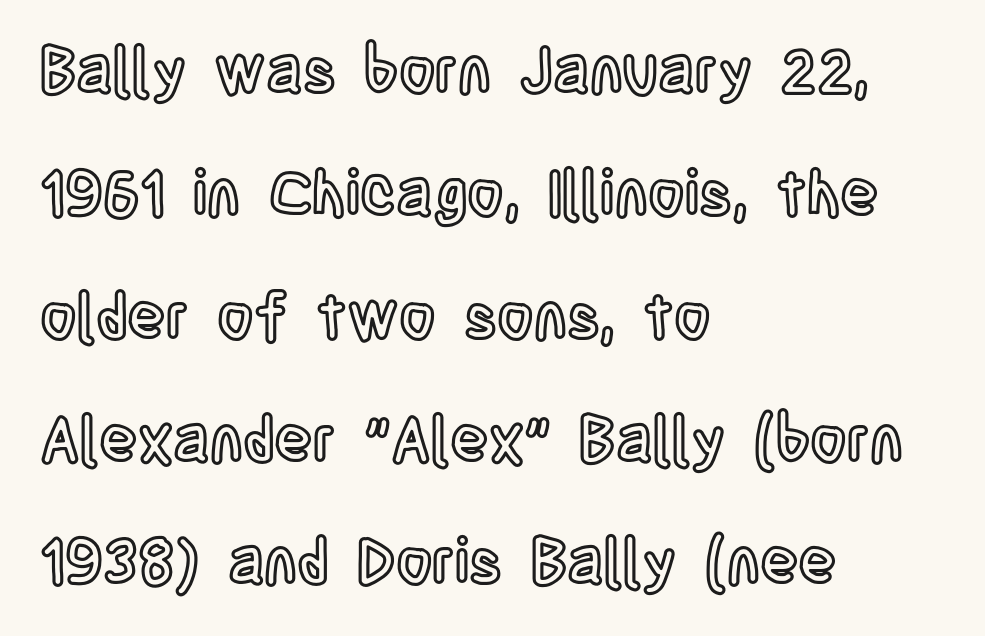
Q: Is the text italic (slanted)? A: No, it is upright.
Q: Is the text underlined? A: No.
Q: How is the paragraph aligned? A: Left-aligned.
Q: Is the spacing between letters normal or unusually wide? A: Normal.
Q: Is the spacing between lines tight, normal or loose? A: Loose.
Q: Width (condensed, normal, or wide)? A: Condensed.
Q: x-height? A: Large.
Q: Monospaced? A: No.
